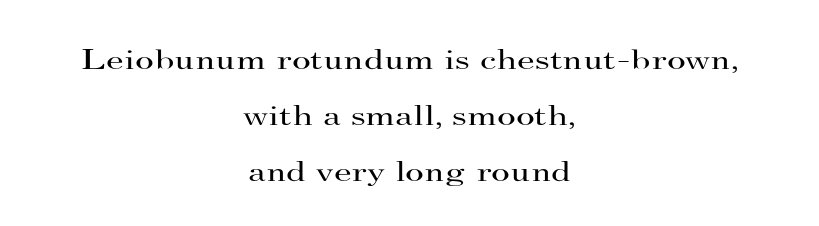
{"serif": "yes", "italic": "no", "bold": "no", "weight": "regular", "width": "wide", "stroke_contrast": "high", "x_height": "small", "monospaced": "no", "underline": "no", "align": "center", "line_spacing": "loose", "line_spacing_ratio": 1.93, "letter_spacing": "normal", "letter_spacing_em": 0.0, "glyph_px": 29}
